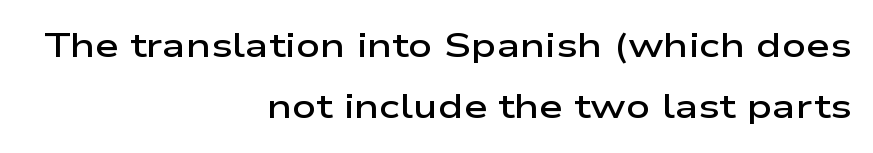
Regarding serifs, this sample does without them. Short note: letters normally spaced. Underlining? Definitely not there. Think of a printed novel: that variable character pitch is what you see here.
